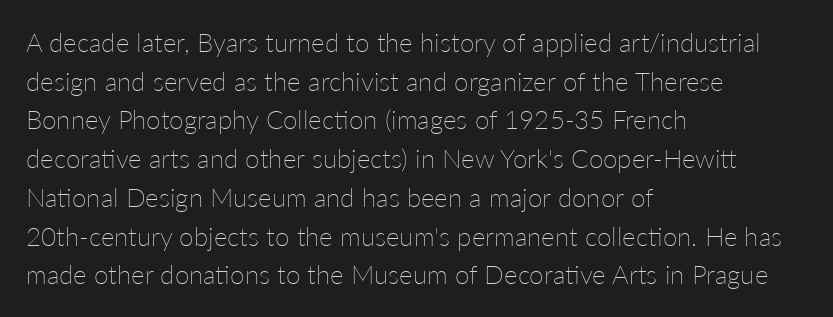
Q: Is the text bold? A: No.
Q: Is the text italic (slanted)? A: No, it is upright.
Q: Is the text underlined? A: No.
Q: How is the paragraph aligned? A: Left-aligned.
Q: Is the spacing between letters normal or unusually wide? A: Normal.
Q: Is the spacing between lines tight, normal or loose? A: Normal.
